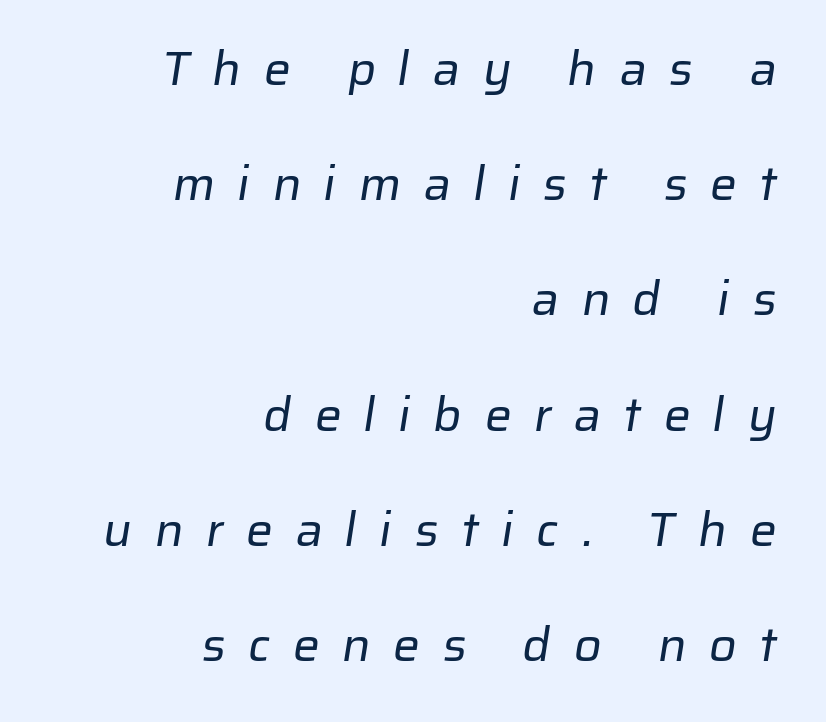
{"serif": "no", "bold": "no", "weight": "regular", "width": "normal", "stroke_contrast": "low", "x_height": "medium", "monospaced": "no", "underline": "no", "align": "right", "line_spacing": "loose", "line_spacing_ratio": 2.4, "letter_spacing": "wide", "letter_spacing_em": 0.47, "glyph_px": 48}
